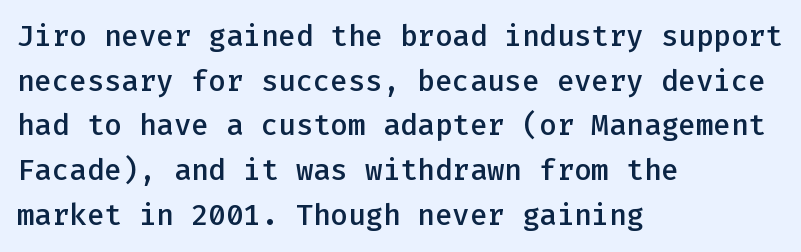
Q: Is the text bold? A: Semi-bold.
Q: Is the text italic (slanted)? A: No, it is upright.
Q: Is the typeface a serif or a sans-serif typeface? A: Sans-serif.
Q: Is the text underlined? A: No.
Q: How is the paragraph aligned? A: Left-aligned.
Q: Is the spacing between letters normal or unusually wide? A: Normal.
Q: Is the spacing between lines tight, normal or loose? A: Normal.
Q: Width (condensed, normal, or wide)? A: Normal.
Q: Stroke contrast? A: Low.
Q: x-height? A: Medium.
Q: Monospaced? A: Yes.
